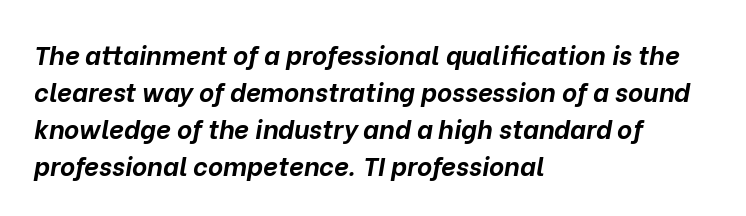
The image shows 26 px bold type, italic (leaning right); set left-aligned, normal line spacing (1.42x), normal letter spacing, not underlined.
